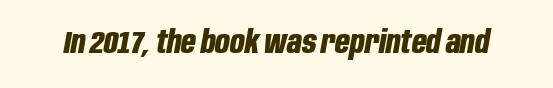
The specimen reads as italic at a glance. Decoration check: the copy has no underline. As a designer I'd log this as weight 700, bold. Varying glyph widths throughout — classic text-font behaviour. Compared with typical body copy, the letter spacing here is the same.
